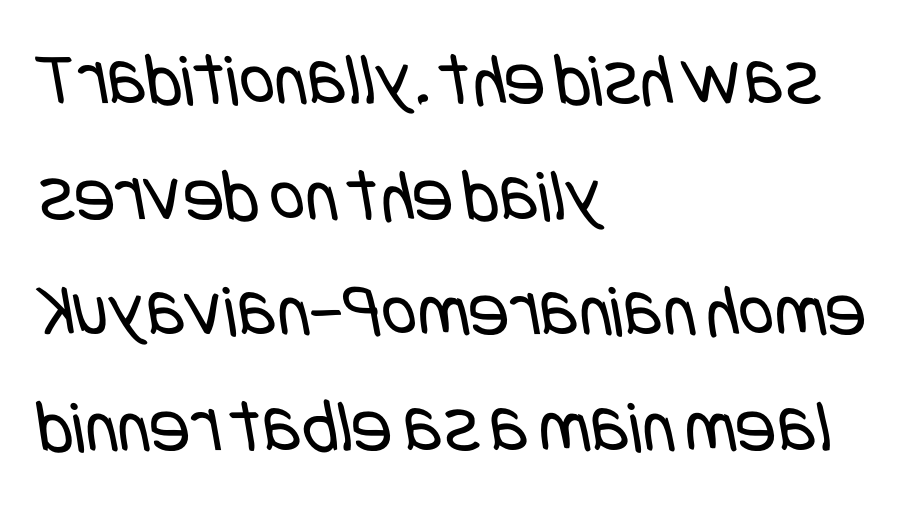
Q: Is the text bold? A: No.
Q: Is the typeface a serif or a sans-serif typeface? A: Sans-serif.
Q: Is the text underlined? A: No.
Q: How is the paragraph aligned? A: Left-aligned.
Q: Is the spacing between letters normal or unusually wide? A: Normal.
Q: Is the spacing between lines tight, normal or loose? A: Normal.
Q: Width (condensed, normal, or wide)? A: Condensed.
Q: Stroke contrast? A: Low.
Q: x-height? A: Large.
